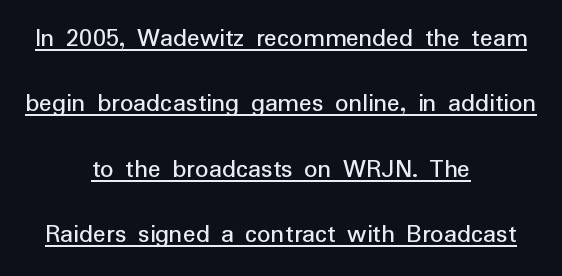
Q: Is the text bold? A: No.
Q: Is the text italic (slanted)? A: No, it is upright.
Q: Is the text underlined? A: Yes.
Q: How is the paragraph aligned? A: Centered.
Q: Is the spacing between letters normal or unusually wide? A: Normal.
Q: Is the spacing between lines tight, normal or loose? A: Loose.
